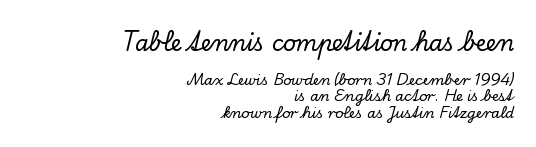
The image shows 22 px text type; set right-aligned, line spacing 1.19x, normal letter spacing, not underlined; the first (top) block is 1.57x larger.
